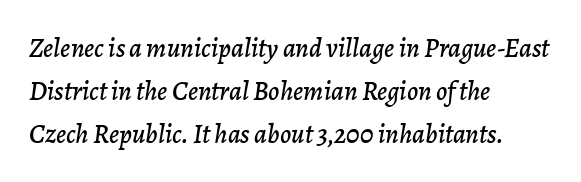
The image shows 27 px text type, italic (leaning right); set left-aligned, normal line spacing (1.59x), normal letter spacing, not underlined.
